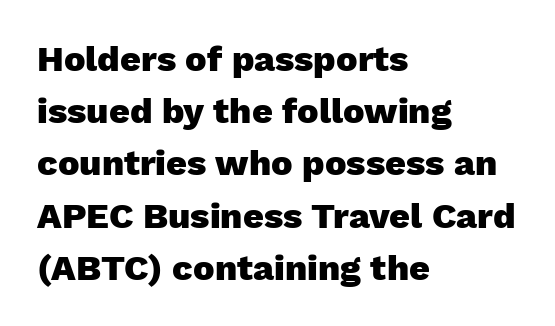
The paragraph shown leans on its left margin. The gaps between neighbouring characters are ordinary and unremarkable. Note the varied advance widths — an 'i' is clearly narrower than an 'm'. One glance says typical: line gaps are just what's usual. The area under the type is left untouched.
